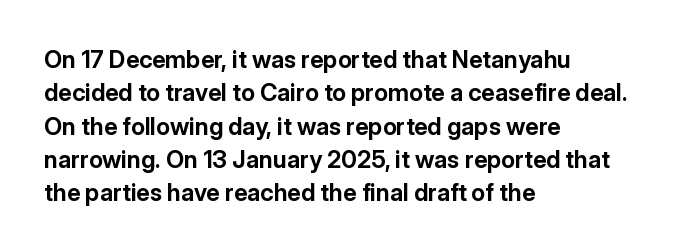
Q: Is the text bold? A: Yes.
Q: Is the text italic (slanted)? A: No, it is upright.
Q: Is the text underlined? A: No.
Q: How is the paragraph aligned? A: Left-aligned.
Q: Is the spacing between letters normal or unusually wide? A: Normal.
Q: Is the spacing between lines tight, normal or loose? A: Normal.
